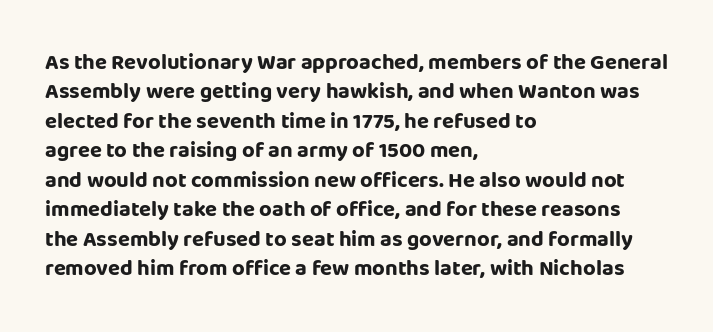
The image shows 22 px bold type, upright; set left-aligned, normal line spacing (1.34x), normal letter spacing, not underlined.
